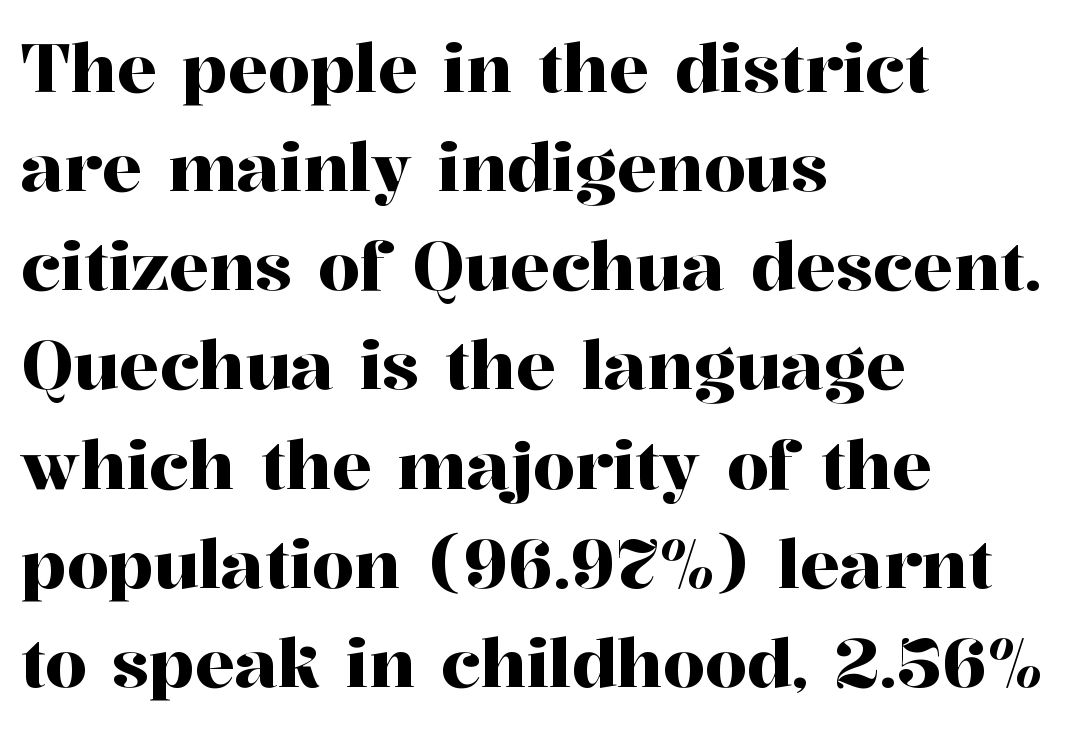
The image shows 67 px serif type, upright; set left-aligned, normal line spacing (1.48x), normal letter spacing, not underlined; high stroke contrast and a medium x-height.
